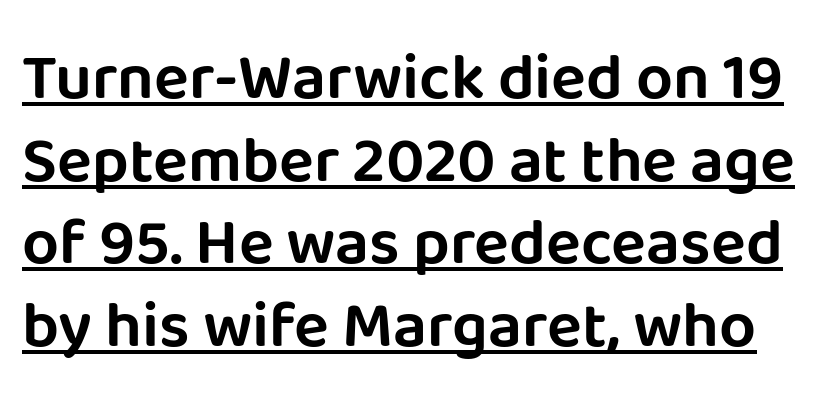
The image shows 65 px sans-serif type, upright; set normal line spacing (1.27x), normal letter spacing, underlined; low stroke contrast and a large x-height.
